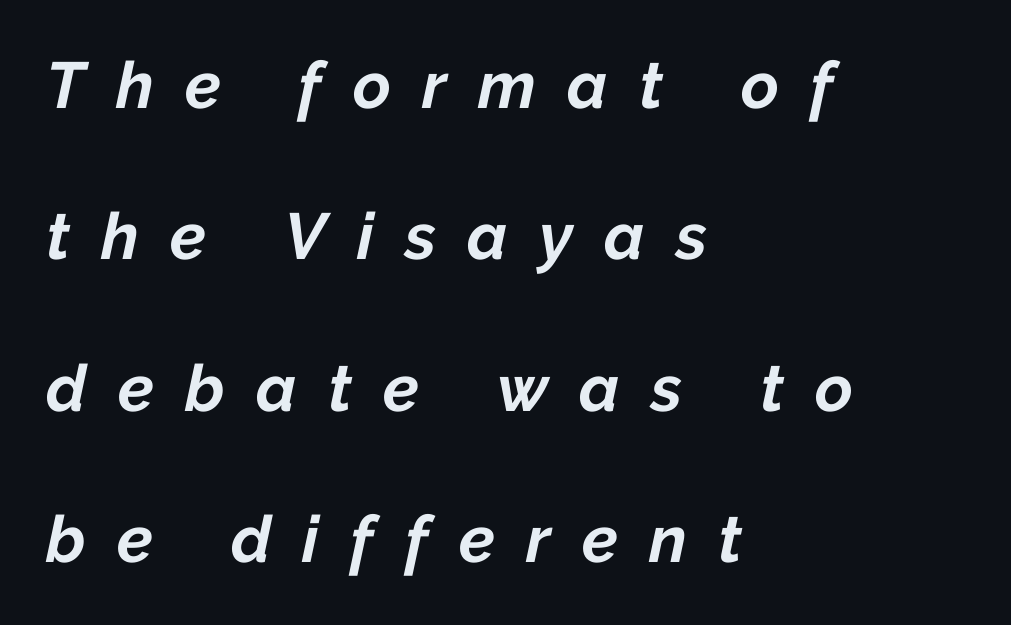
Q: Is the text bold? A: Yes.
Q: Is the text italic (slanted)? A: Yes, it leans right by about 12 degrees.
Q: Is the text underlined? A: No.
Q: How is the paragraph aligned? A: Left-aligned.
Q: Is the spacing between letters normal or unusually wide? A: Unusually wide.
Q: Is the spacing between lines tight, normal or loose? A: Loose.
Q: Width (condensed, normal, or wide)? A: Normal.
Q: Stroke contrast? A: Low.
Q: x-height? A: Medium.
Q: Monospaced? A: No.
